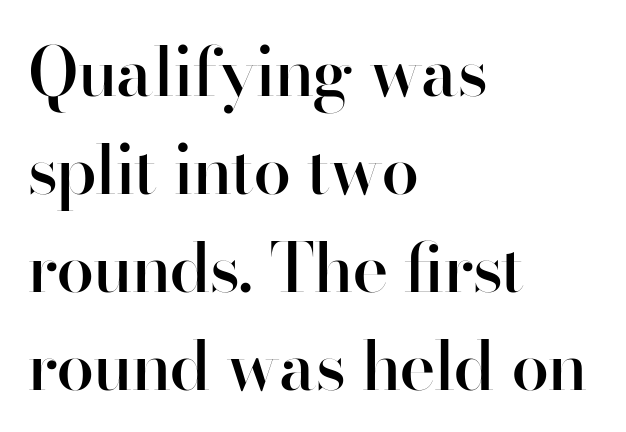
Q: Is the text bold? A: Semi-bold.
Q: Is the text italic (slanted)? A: No, it is upright.
Q: Is the typeface a serif or a sans-serif typeface? A: Sans-serif.
Q: Is the text underlined? A: No.
Q: How is the paragraph aligned? A: Left-aligned.
Q: Is the spacing between letters normal or unusually wide? A: Normal.
Q: Is the spacing between lines tight, normal or loose? A: Normal.
Q: Width (condensed, normal, or wide)? A: Normal.
Q: Stroke contrast? A: High.
Q: x-height? A: Small.
Q: Monospaced? A: No.
